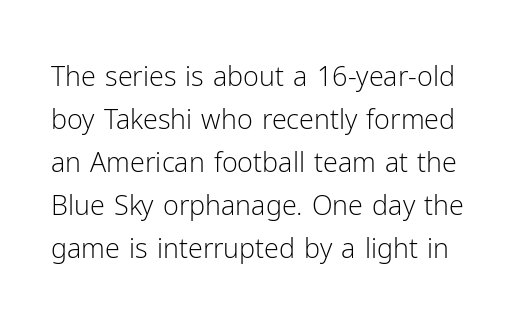
The image shows 27 px text type, upright; set normal line spacing (1.59x), normal letter spacing, not underlined.
